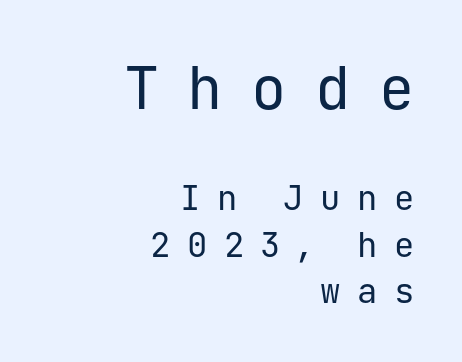
The designer left line spacing at the default. Inter-character spacing is expanded well beyond the font's built-in metrics. Font category for this specimen: sans-serif. The axis of the letterforms is exactly vertical. On a weight scale, this lands at 450 or below. In CSS terms this would be text-align: right.
